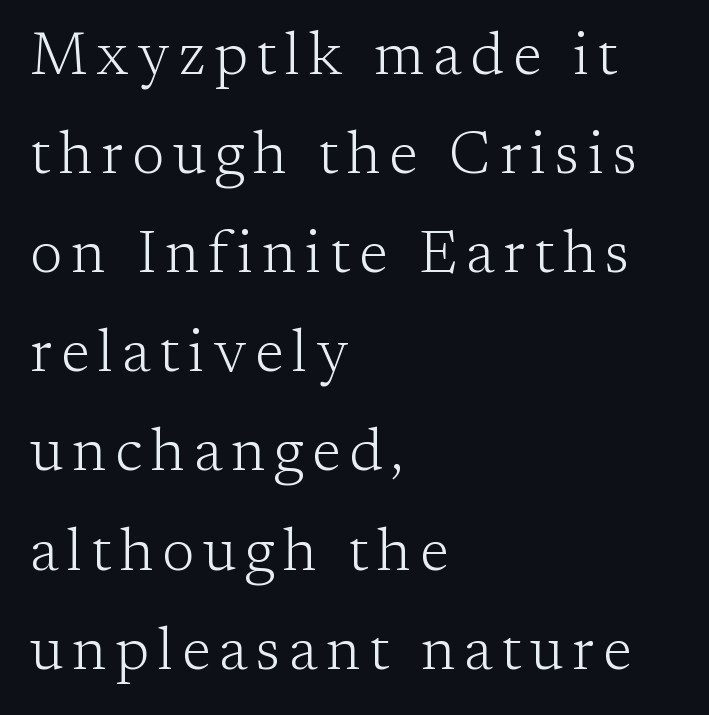
{"serif": "yes", "italic": "no", "bold": "no", "weight": "light", "width": "normal", "stroke_contrast": "low", "x_height": "medium", "monospaced": "no", "underline": "no", "align": "left", "line_spacing": "normal", "line_spacing_ratio": 1.68, "glyph_px": 59}
